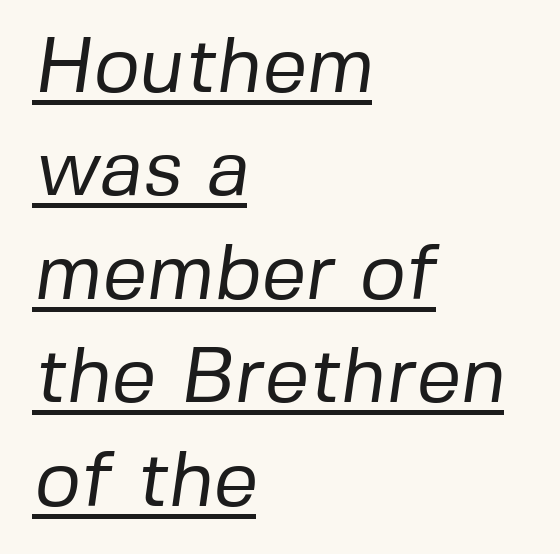
{"serif": "no", "bold": "no", "weight": "regular", "width": "normal", "stroke_contrast": "low", "x_height": "medium", "monospaced": "no", "underline": "yes", "align": "left", "line_spacing": "normal", "line_spacing_ratio": 1.31, "letter_spacing": "normal", "letter_spacing_em": 0.0, "glyph_px": 79}
